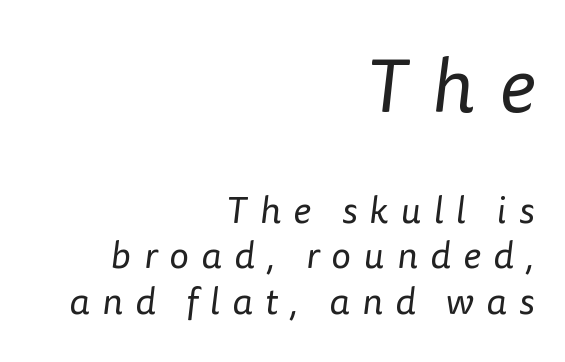
The image shows 76 px regular-weight sans-serif type; set right-aligned, line spacing 1.19x, unusually wide letter spacing (+0.32 em), not underlined; the first (top) block is 2.0x larger; low stroke contrast and a medium x-height.
